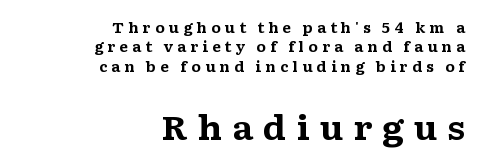
The later block is typeset at a bigger size than the earlier block. A student would call this right alignment; a typographer would say flush right, rag left. The font's upright variant was chosen for this text. Varying glyph widths throughout — classic text-font behaviour. Heft: maximum for text — a bold. You could only call the tracking loose — the letters float apart.
